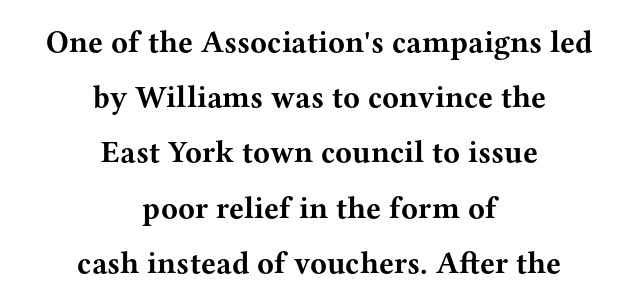
The image shows 31 px bold, wide serif type, upright; set centered, line spacing 1.78x, normal letter spacing, not underlined; medium stroke contrast and a medium x-height.
